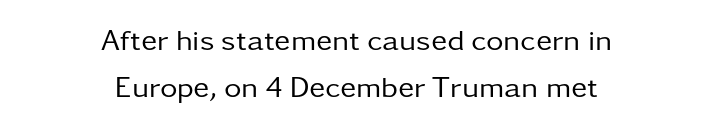
The image shows 30 px regular-weight sans-serif type, upright; set centered, normal line spacing (1.56x), normal letter spacing, not underlined; low stroke contrast and a medium x-height.
